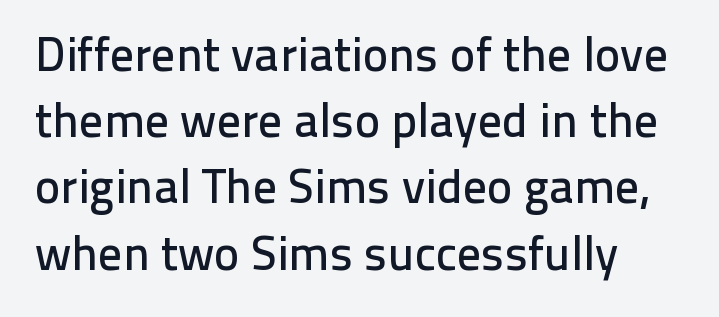
Q: Is the text italic (slanted)? A: No, it is upright.
Q: Is the typeface a serif or a sans-serif typeface? A: Sans-serif.
Q: Is the text underlined? A: No.
Q: How is the paragraph aligned? A: Left-aligned.
Q: Is the spacing between letters normal or unusually wide? A: Normal.
Q: Is the spacing between lines tight, normal or loose? A: Normal.
Q: Width (condensed, normal, or wide)? A: Normal.
Q: Stroke contrast? A: Low.
Q: x-height? A: Medium.
Q: Monospaced? A: No.
